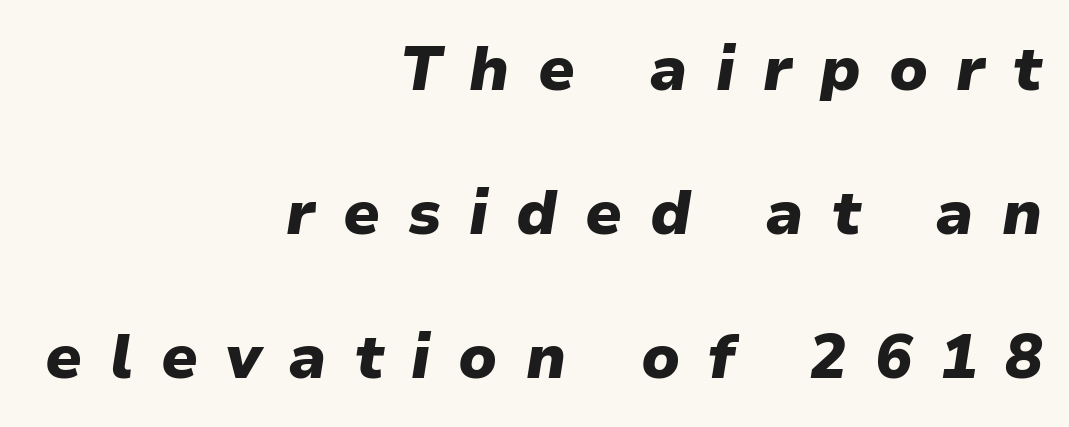
Glyph-to-glyph distance is far greater than everyday printed text. Typesetter's note: full bold, strokes at maximum text heaviness. Vertically, the passage feels expansive, rows floating well apart. Leftover space on each line is placed entirely before the opening word. Type without underlining. This sample has the flowing, uneven cadence of proportional lettering.
